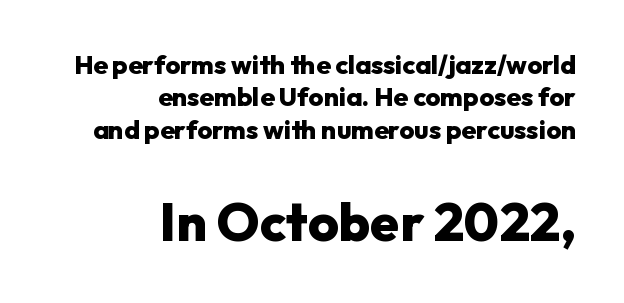
Q: Is the text bold? A: Yes.
Q: Is the text italic (slanted)? A: No, it is upright.
Q: Is the typeface a serif or a sans-serif typeface? A: Sans-serif.
Q: Is the text underlined? A: No.
Q: How is the paragraph aligned? A: Right-aligned.
Q: Is the spacing between letters normal or unusually wide? A: Normal.
Q: Is the spacing between lines tight, normal or loose? A: Normal.
Q: Which block of text is set in a larger size, the first (top) or the second (bottom)? A: The second (bottom) one.
Q: Width (condensed, normal, or wide)? A: Normal.
Q: Stroke contrast? A: Low.
Q: x-height? A: Medium.
Q: Monospaced? A: No.
